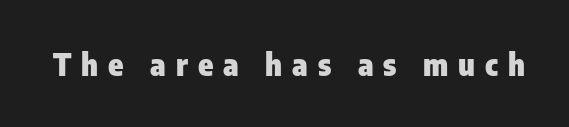
{"serif": "no", "italic": "no", "bold": "yes", "weight": "heavy", "width": "condensed", "stroke_contrast": "low", "x_height": "medium", "monospaced": "no", "underline": "no", "letter_spacing": "wide", "letter_spacing_em": 0.32, "glyph_px": 31}
